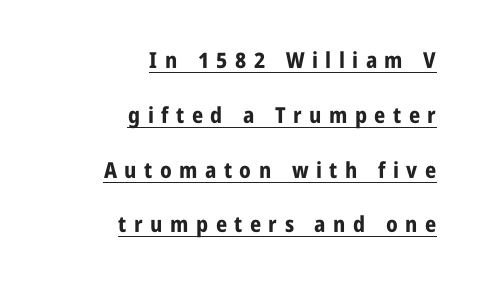
Q: Is the text bold? A: Yes.
Q: Is the text italic (slanted)? A: No, it is upright.
Q: Is the text underlined? A: Yes.
Q: How is the paragraph aligned? A: Right-aligned.
Q: Is the spacing between letters normal or unusually wide? A: Unusually wide.
Q: Is the spacing between lines tight, normal or loose? A: Loose.
